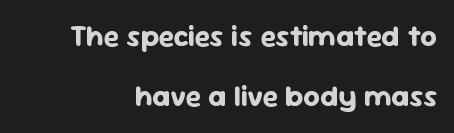
Q: Is the text bold? A: Yes.
Q: Is the text italic (slanted)? A: No, it is upright.
Q: Is the typeface a serif or a sans-serif typeface? A: Sans-serif.
Q: Is the text underlined? A: No.
Q: Is the spacing between letters normal or unusually wide? A: Normal.
Q: Is the spacing between lines tight, normal or loose? A: Loose.
Q: Width (condensed, normal, or wide)? A: Normal.
Q: Stroke contrast? A: Low.
Q: x-height? A: Medium.
Q: Monospaced? A: No.
